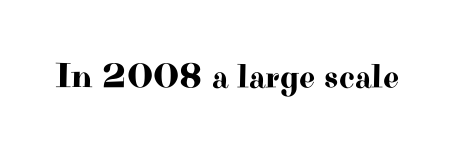
Anything drawn beneath the words? Only blank space. Style check: upright. Does the type have serifs? Yes, each stem ends in a small foot. Short note: letters normally spaced. Varying glyph widths throughout — classic text-font behaviour.
